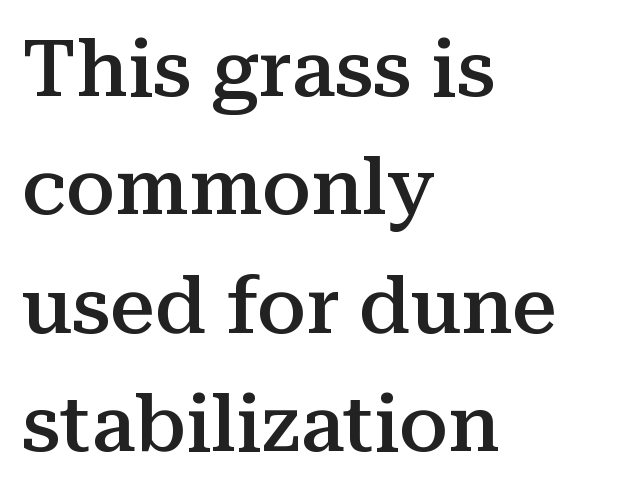
The image shows 79 px semibold serif type, upright; set left-aligned, normal line spacing (1.5x), normal letter spacing, not underlined; medium stroke contrast and a medium x-height.
